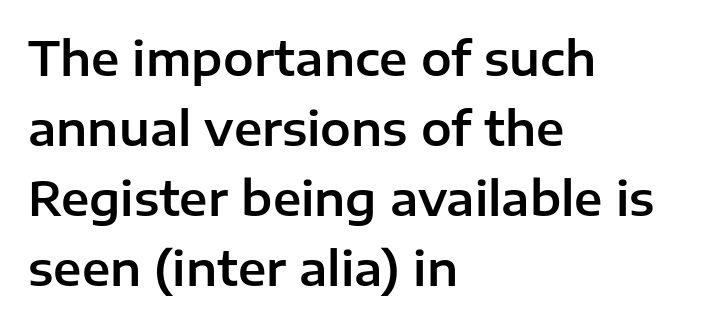
Students, observe: this is what conventionally led text looks like. Proportional: the letters do not fall into vertical columns. Plain, unruled lines of type. A classic flush-left, rag-right setting is used for this passage. The face used here is a sans, in the tradition of grotesques and geometrics.
